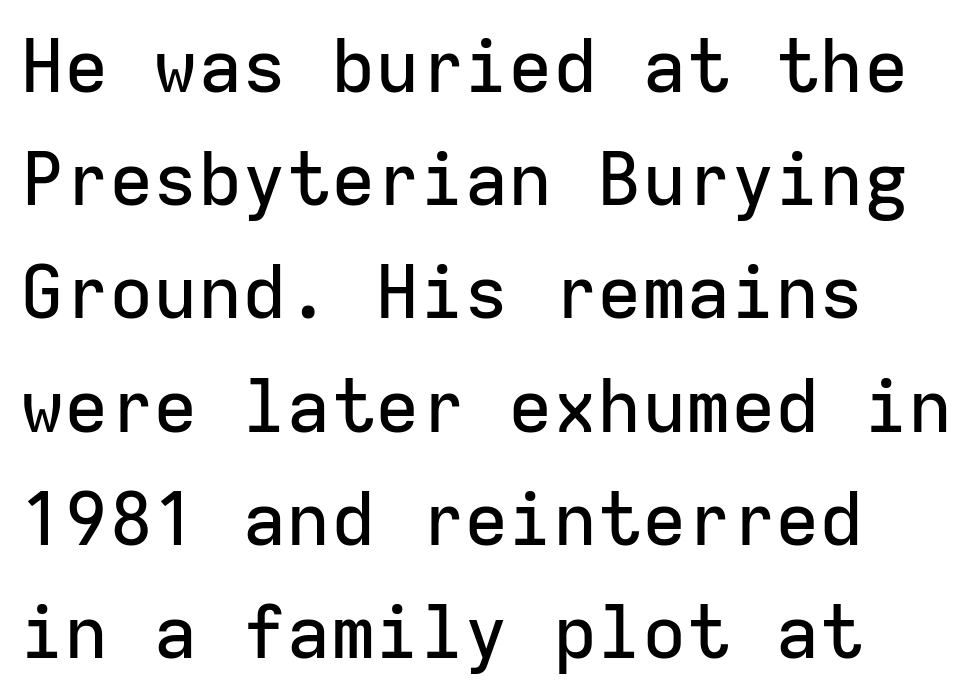
The image shows 74 px sans-serif type, upright, monospaced; set normal line spacing (1.53x), normal letter spacing, not underlined; low stroke contrast and a medium x-height.
